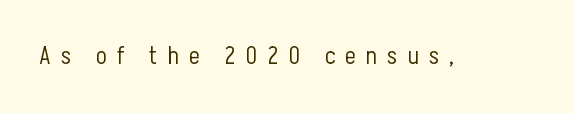
{"italic": "no", "bold": "no", "underline": "no", "letter_spacing": "wide", "letter_spacing_em": 0.41, "glyph_px": 25}
